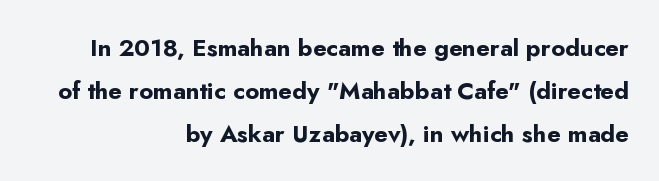
The image shows 24 px bold type, upright; set right-aligned, line spacing 1.79x, normal letter spacing, not underlined.
